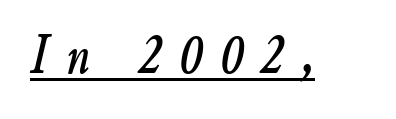
The image shows 58 px condensed type, italic (leaning right); set unusually wide letter spacing (+0.32 em), underlined; low stroke contrast and a small x-height.
